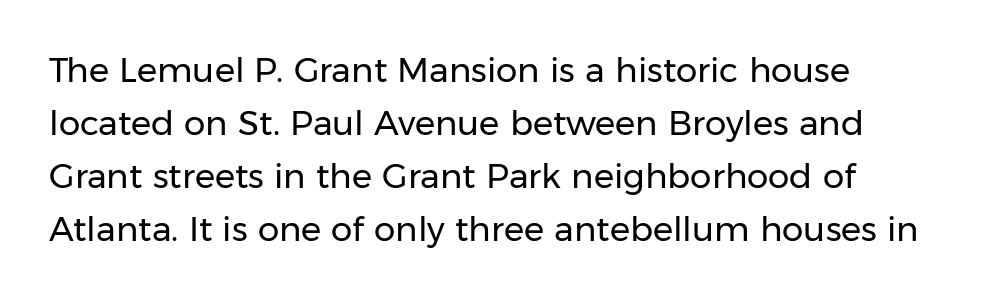
The image shows 34 px regular-weight sans-serif type, upright; set left-aligned, normal line spacing (1.56x), normal letter spacing, not underlined; low stroke contrast and a medium x-height.
